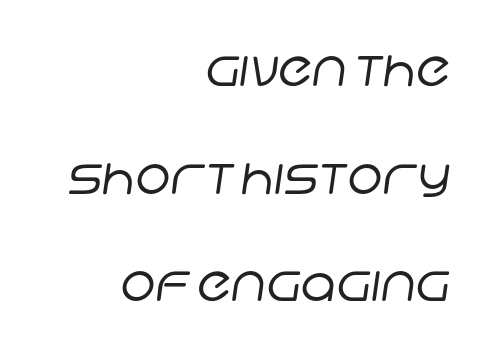
The image shows 48 px regular-weight sans-serif type; set right-aligned, loose line spacing (2.24x), normal letter spacing, not underlined; low stroke contrast and a large x-height.
